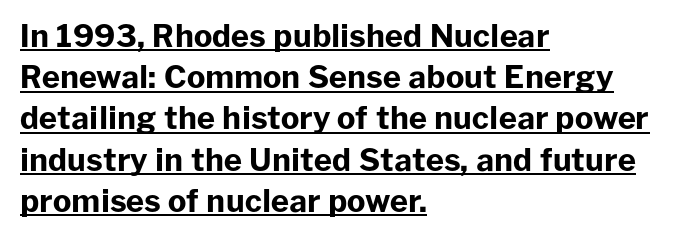
The image shows 31 px bold sans-serif type, upright; set left-aligned, normal line spacing (1.33x), normal letter spacing, underlined; low stroke contrast and a medium x-height.
